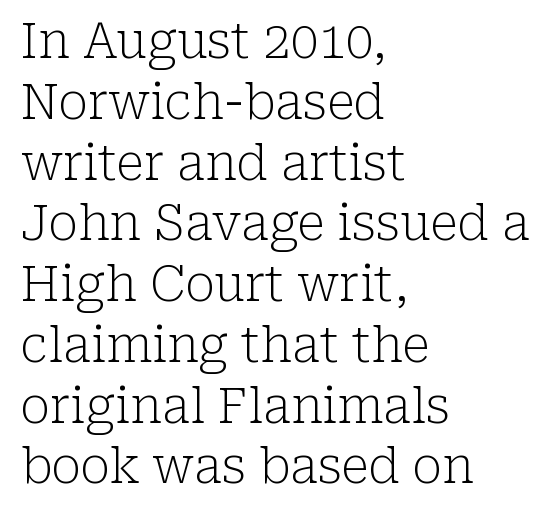
Unlike a clean sans, this face finishes its strokes with serifs. Quick note: underline off. This is the regular roman posture of the typeface. This rendering uses left alignment, leaving the right contour irregular.
